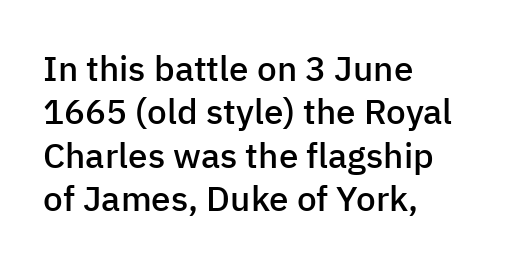
{"serif": "no", "italic": "no", "bold": "semi", "weight": "semibold", "width": "normal", "stroke_contrast": "low", "x_height": "medium", "monospaced": "no", "underline": "no", "align": "left", "line_spacing_ratio": 1.24, "letter_spacing": "normal", "letter_spacing_em": 0.0, "glyph_px": 35}
